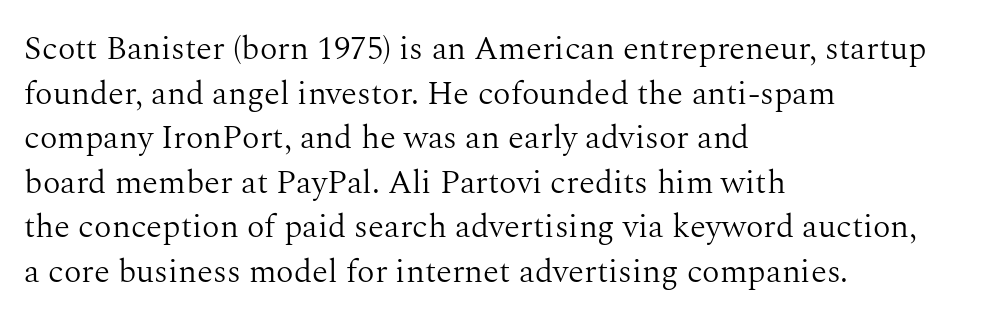
Looks like regular typesetting: each glyph gets only the width it needs. Bare-footed words on every line. The rag falls on the right side of this text block. This rendering leaves character spacing at its baseline value. Ink coverage per letter is moderate at most. Every stem runs plumb, perpendicular to the baseline.
